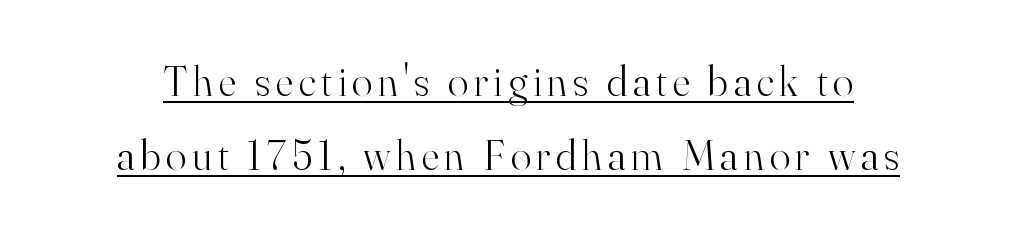
The image shows 43 px light serif type, upright; set line spacing 1.72x, underlined; high stroke contrast and a small x-height.
